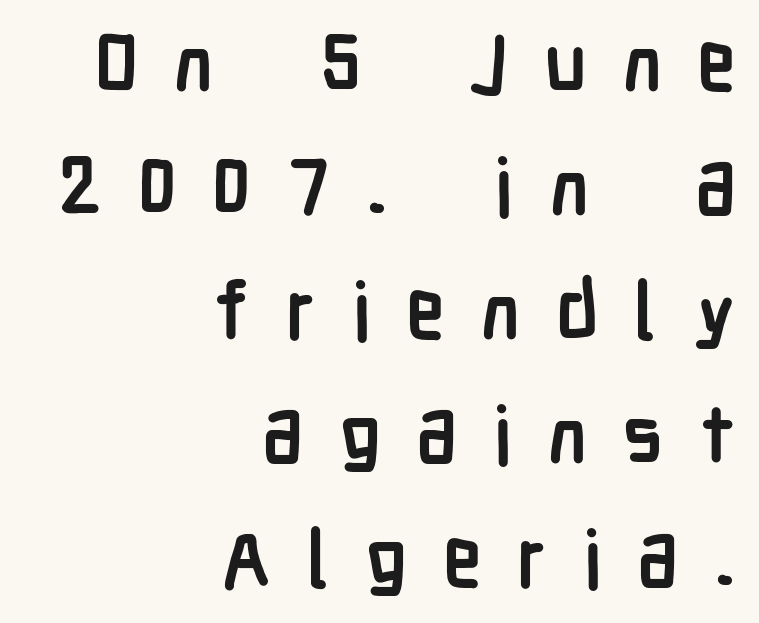
Type style note: lacks serifs. Only glyphs here, with clear space below each row. Normally led — the rows are evenly, conventionally spaced. The gaps between neighbouring characters are conspicuously large. If you drew a line through each stem, it would be perfectly vertical. Visually the block forms a straight wall on the right and a jagged coastline on the left.
